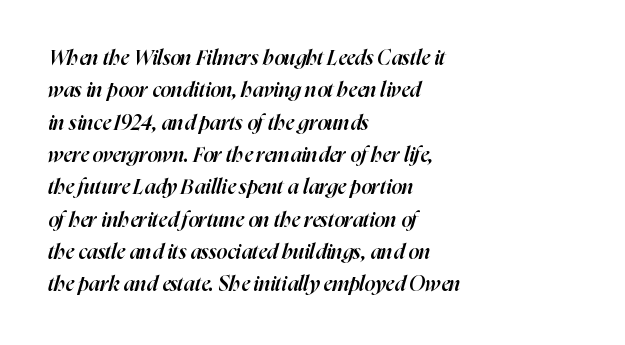
The image shows 21 px text type, italic (leaning right); set left-aligned, normal line spacing (1.54x), normal letter spacing, not underlined.
